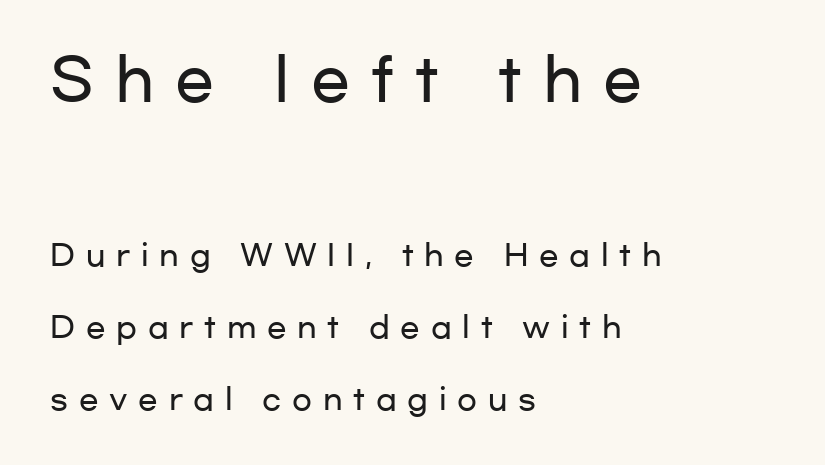
Q: Is the text italic (slanted)? A: No, it is upright.
Q: Is the typeface a serif or a sans-serif typeface? A: Sans-serif.
Q: Is the text underlined? A: No.
Q: How is the paragraph aligned? A: Left-aligned.
Q: Is the spacing between letters normal or unusually wide? A: Unusually wide.
Q: Is the spacing between lines tight, normal or loose? A: Loose.
Q: Which block of text is set in a larger size, the first (top) or the second (bottom)? A: The first (top) one.
Q: Width (condensed, normal, or wide)? A: Wide.
Q: Stroke contrast? A: Low.
Q: x-height? A: Medium.
Q: Monospaced? A: No.
